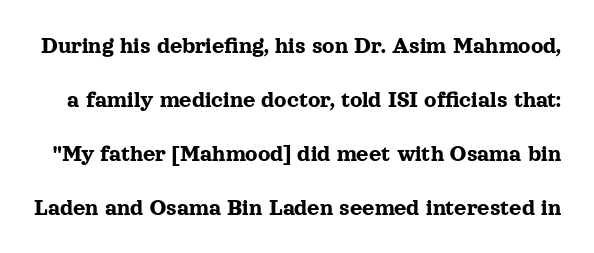
Q: Is the text italic (slanted)? A: No, it is upright.
Q: Is the text underlined? A: No.
Q: Is the spacing between letters normal or unusually wide? A: Normal.
Q: Is the spacing between lines tight, normal or loose? A: Loose.
